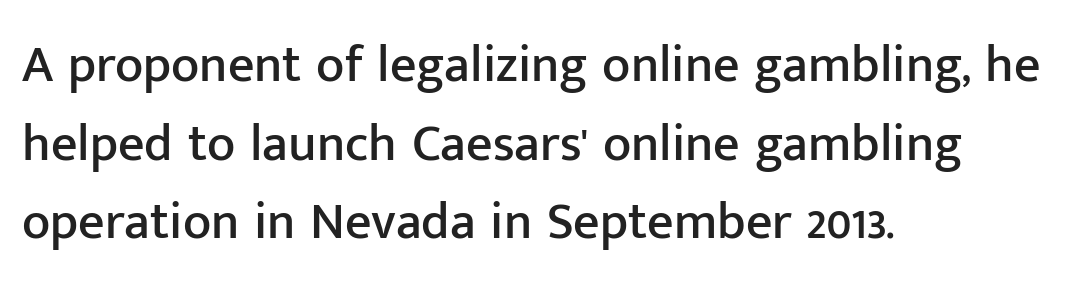
{"serif": "no", "italic": "no", "width": "normal", "stroke_contrast": "low", "x_height": "medium", "monospaced": "no", "underline": "no", "align": "left", "line_spacing": "normal", "line_spacing_ratio": 1.51, "letter_spacing": "normal", "letter_spacing_em": 0.0, "glyph_px": 52}
